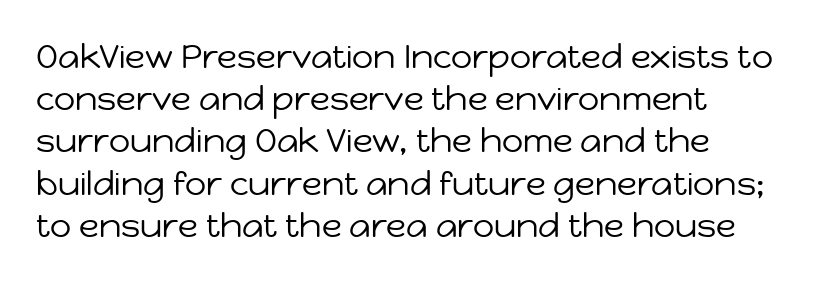
Q: Is the text bold? A: No.
Q: Is the text italic (slanted)? A: No, it is upright.
Q: Is the typeface a serif or a sans-serif typeface? A: Sans-serif.
Q: Is the text underlined? A: No.
Q: How is the paragraph aligned? A: Left-aligned.
Q: Is the spacing between letters normal or unusually wide? A: Normal.
Q: Is the spacing between lines tight, normal or loose? A: Normal.
Q: Width (condensed, normal, or wide)? A: Normal.
Q: Stroke contrast? A: Low.
Q: x-height? A: Medium.
Q: Monospaced? A: No.
